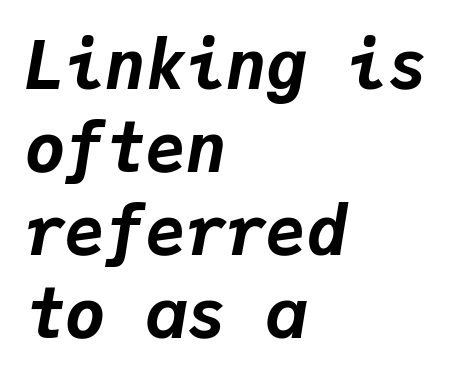
Quick note: underline off. Note the uniform advance width — an 'i' takes as much space as an 'm'. This rendering leaves character spacing at its baseline value. Caption: multi-line text, flush left, ragged right. Plenty of ink on the page — the face is bold.
